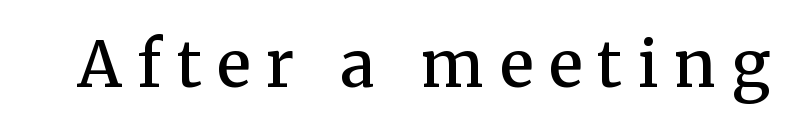
The image shows 63 px semibold serif type, upright; set unusually wide letter spacing (+0.25 em), not underlined; medium stroke contrast and a medium x-height.
